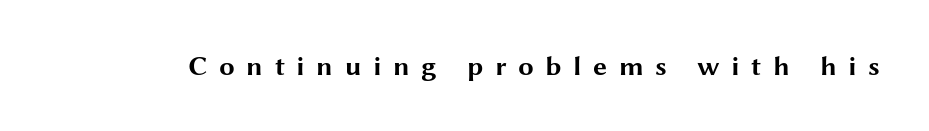
These words are printed bold, with thick strokes throughout. Character widths vary here, with narrow letters taking less room than wide ones. The gaps between neighbouring characters are conspicuously large. The passage shown is not underscored anywhere. What kind of face is this? One without serifs — a sans. The lettering stays uniformly vertical, giving the passage a roman look.
